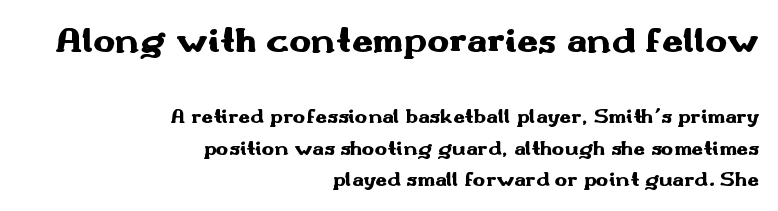
Q: Is the text bold? A: Yes.
Q: Is the text italic (slanted)? A: No, it is upright.
Q: Is the typeface a serif or a sans-serif typeface? A: Sans-serif.
Q: Is the text underlined? A: No.
Q: How is the paragraph aligned? A: Right-aligned.
Q: Is the spacing between letters normal or unusually wide? A: Normal.
Q: Is the spacing between lines tight, normal or loose? A: Normal.
Q: Which block of text is set in a larger size, the first (top) or the second (bottom)? A: The first (top) one.
Q: Width (condensed, normal, or wide)? A: Wide.
Q: Stroke contrast? A: Medium.
Q: x-height? A: Small.
Q: Monospaced? A: No.
